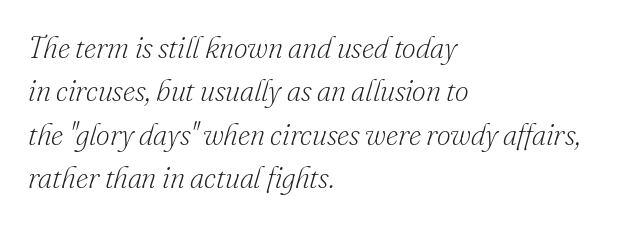
{"serif": "yes", "italic": "yes", "lean": "right", "slant_degrees": 16, "bold": "no", "weight": "light", "width": "normal", "stroke_contrast": "low", "x_height": "small", "monospaced": "no", "underline": "no", "align": "left", "line_spacing": "normal", "line_spacing_ratio": 1.45, "letter_spacing": "normal", "letter_spacing_em": 0.0, "glyph_px": 30}
